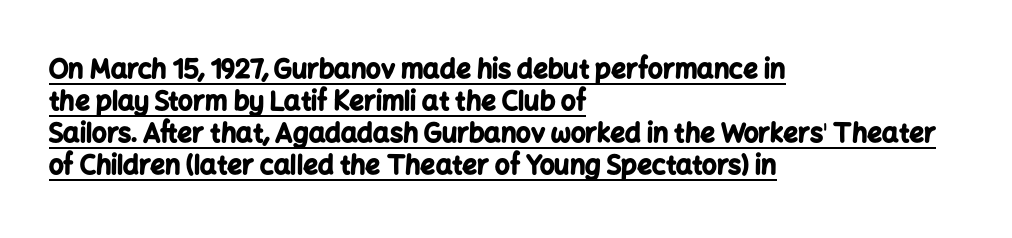
The image shows 26 px bold type, upright; set left-aligned, line spacing 1.23x, normal letter spacing, underlined.
